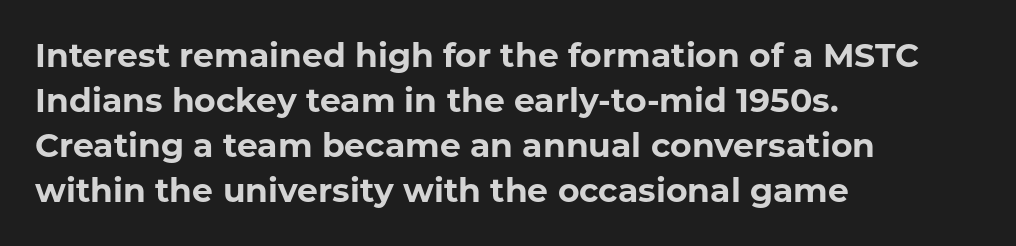
Q: Is the text bold? A: Yes.
Q: Is the text italic (slanted)? A: No, it is upright.
Q: Is the typeface a serif or a sans-serif typeface? A: Sans-serif.
Q: Is the text underlined? A: No.
Q: How is the paragraph aligned? A: Left-aligned.
Q: Is the spacing between letters normal or unusually wide? A: Normal.
Q: Is the spacing between lines tight, normal or loose? A: Normal.
Q: Width (condensed, normal, or wide)? A: Normal.
Q: Stroke contrast? A: Low.
Q: x-height? A: Medium.
Q: Monospaced? A: No.
